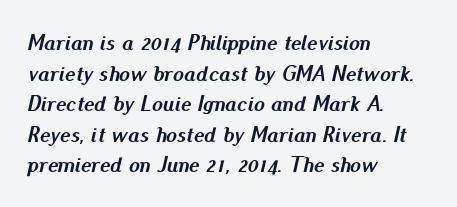
Q: Is the text bold? A: Yes.
Q: Is the text italic (slanted)? A: Yes, it leans right by about 13 degrees.
Q: Is the text underlined? A: No.
Q: How is the paragraph aligned? A: Left-aligned.
Q: Is the spacing between letters normal or unusually wide? A: Normal.
Q: Is the spacing between lines tight, normal or loose? A: Normal.
